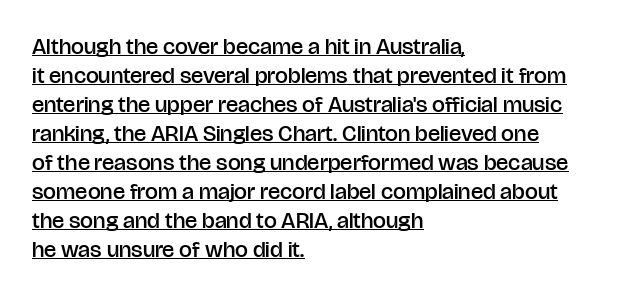
{"italic": "no", "bold": "semi", "underline": "yes", "align": "left", "line_spacing": "normal", "line_spacing_ratio": 1.26, "letter_spacing": "normal", "letter_spacing_em": 0.0, "glyph_px": 23}
